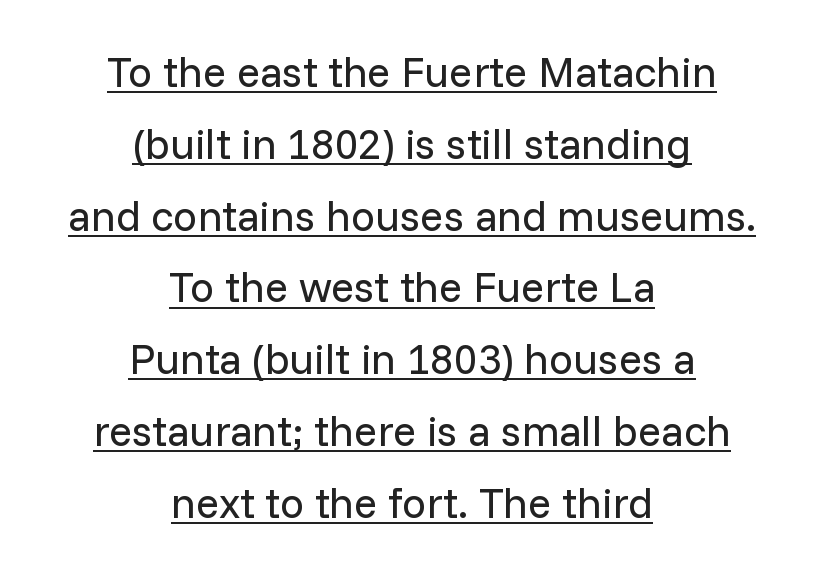
The sample's only ornament is a line tracing under the words. Each letter keeps its own natural width here, so spacing adapts to shape. Caption: standard tracking, unaltered. The line-height multiplier appears to be the usual default. Layout note: lines centered.
